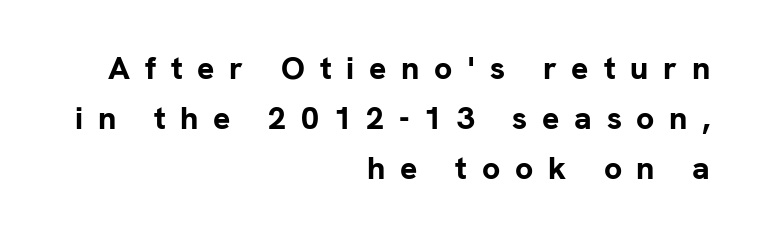
The image shows 32 px bold sans-serif type, upright; set right-aligned, normal line spacing (1.57x), unusually wide letter spacing (+0.46 em), not underlined; low stroke contrast and a medium x-height.
